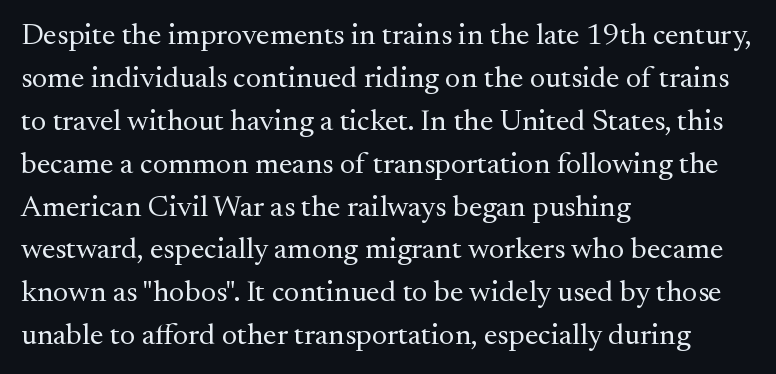
{"serif": "yes", "italic": "no", "bold": "no", "weight": "regular", "width": "normal", "stroke_contrast": "medium", "x_height": "small", "monospaced": "no", "underline": "no", "align": "left", "line_spacing": "normal", "line_spacing_ratio": 1.43, "letter_spacing": "normal", "letter_spacing_em": 0.0, "glyph_px": 30}
